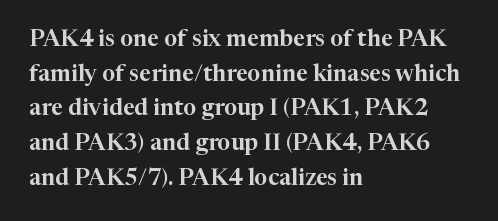
Q: Is the text italic (slanted)? A: No, it is upright.
Q: Is the text underlined? A: No.
Q: How is the paragraph aligned? A: Left-aligned.
Q: Is the spacing between letters normal or unusually wide? A: Normal.
Q: Is the spacing between lines tight, normal or loose? A: Normal.
